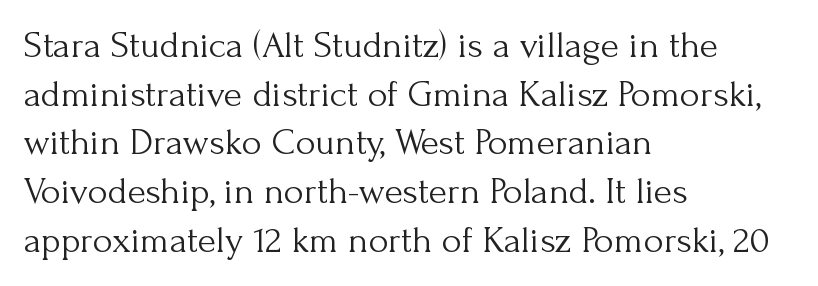
Q: Is the text bold? A: No.
Q: Is the text italic (slanted)? A: No, it is upright.
Q: Is the typeface a serif or a sans-serif typeface? A: Serif.
Q: Is the text underlined? A: No.
Q: How is the paragraph aligned? A: Left-aligned.
Q: Is the spacing between letters normal or unusually wide? A: Normal.
Q: Is the spacing between lines tight, normal or loose? A: Normal.
Q: Width (condensed, normal, or wide)? A: Normal.
Q: Stroke contrast? A: Medium.
Q: x-height? A: Small.
Q: Monospaced? A: No.
